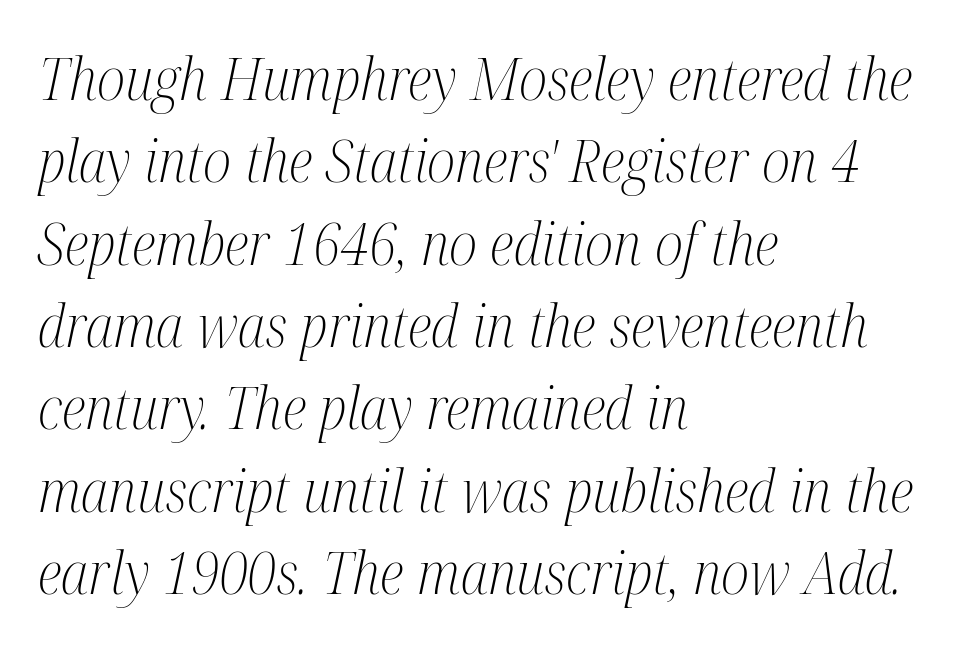
Glance below the letters and you will spot only blank space. Stroke terminals: seriffed. If you measured baseline to baseline, you'd find a middling distance. The face used here is proportionally spaced, like ordinary book or web type.
